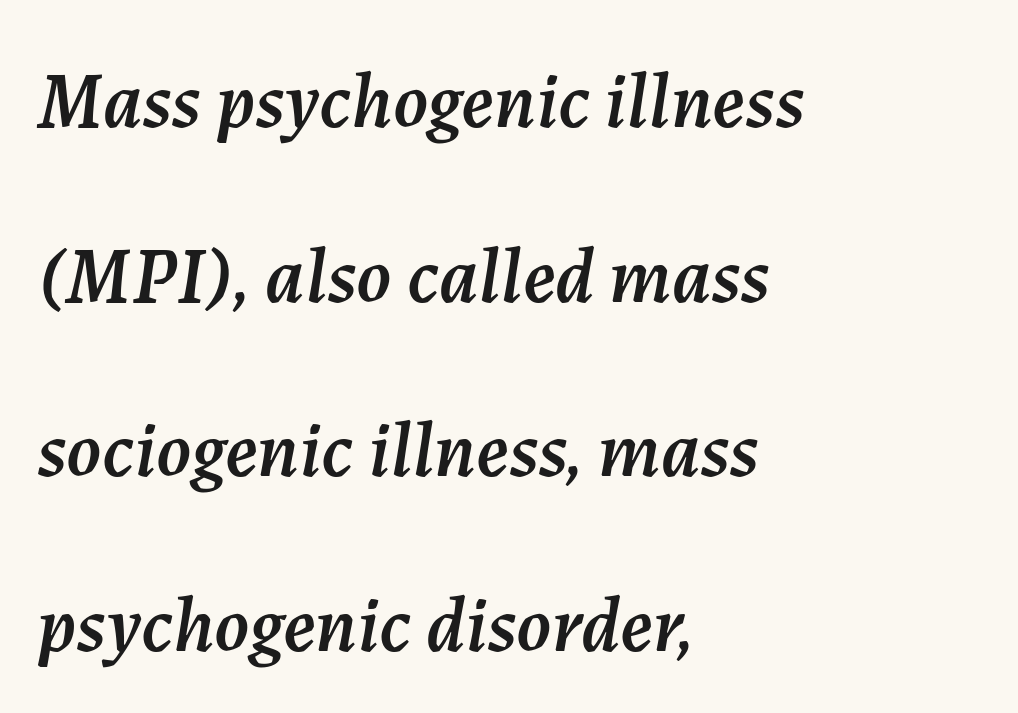
Q: Is the text italic (slanted)? A: Yes, it leans right by about 7 degrees.
Q: Is the text underlined? A: No.
Q: How is the paragraph aligned? A: Left-aligned.
Q: Is the spacing between letters normal or unusually wide? A: Normal.
Q: Is the spacing between lines tight, normal or loose? A: Loose.
Q: Width (condensed, normal, or wide)? A: Normal.
Q: Stroke contrast? A: Medium.
Q: x-height? A: Medium.
Q: Monospaced? A: No.
